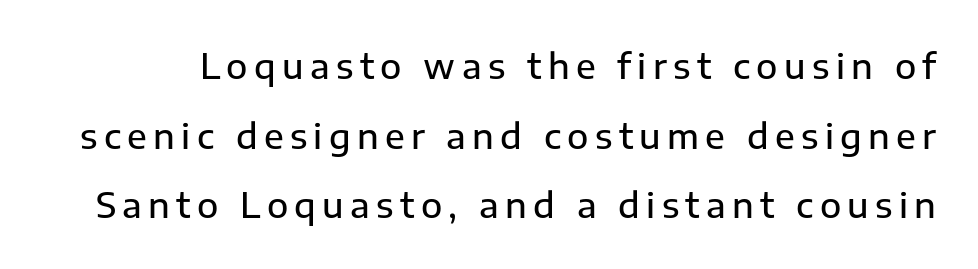
{"serif": "no", "italic": "no", "width": "normal", "stroke_contrast": "low", "x_height": "medium", "monospaced": "no", "underline": "no", "line_spacing": "loose", "line_spacing_ratio": 1.99, "glyph_px": 35}
